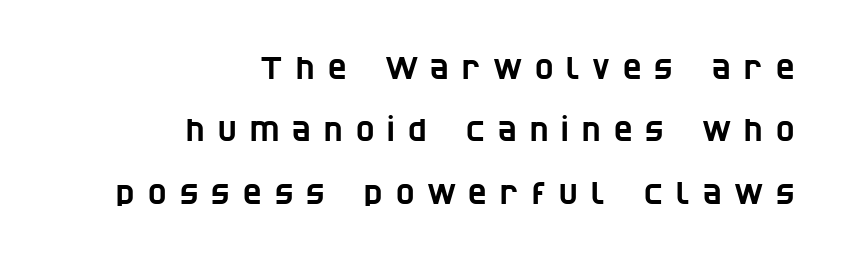
Q: Is the typeface a serif or a sans-serif typeface? A: Sans-serif.
Q: Is the text underlined? A: No.
Q: How is the paragraph aligned? A: Right-aligned.
Q: Is the spacing between letters normal or unusually wide? A: Unusually wide.
Q: Is the spacing between lines tight, normal or loose? A: Loose.
Q: Width (condensed, normal, or wide)? A: Condensed.
Q: Stroke contrast? A: Low.
Q: x-height? A: Large.
Q: Monospaced? A: No.
